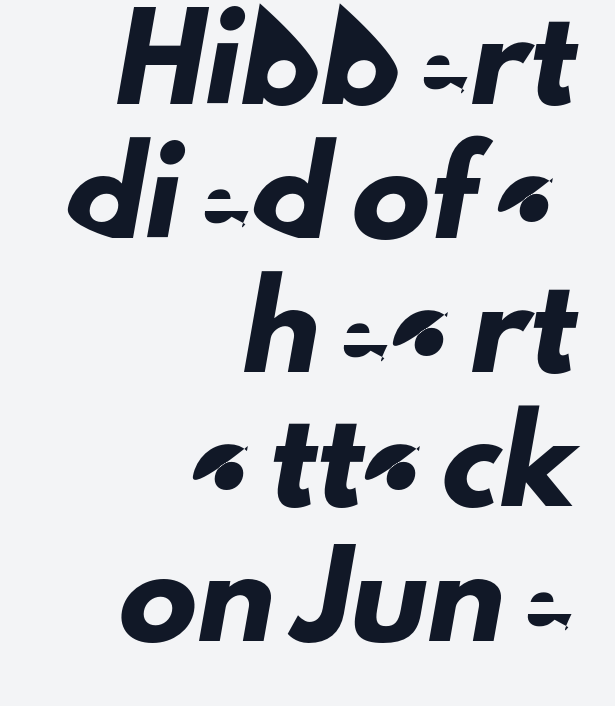
{"serif": "no", "width": "normal", "stroke_contrast": "low", "x_height": "small", "monospaced": "no", "underline": "no", "align": "right", "line_spacing_ratio": 1.72, "letter_spacing": "normal", "letter_spacing_em": 0.0, "glyph_px": 78}
